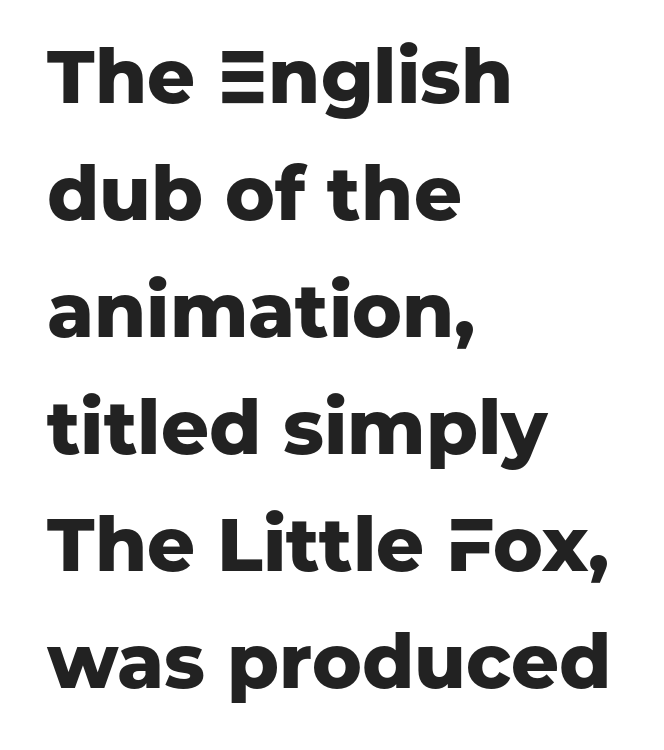
The image shows 75 px heavy sans-serif type, upright; set left-aligned, normal line spacing (1.56x), normal letter spacing, not underlined; low stroke contrast and a medium x-height.
